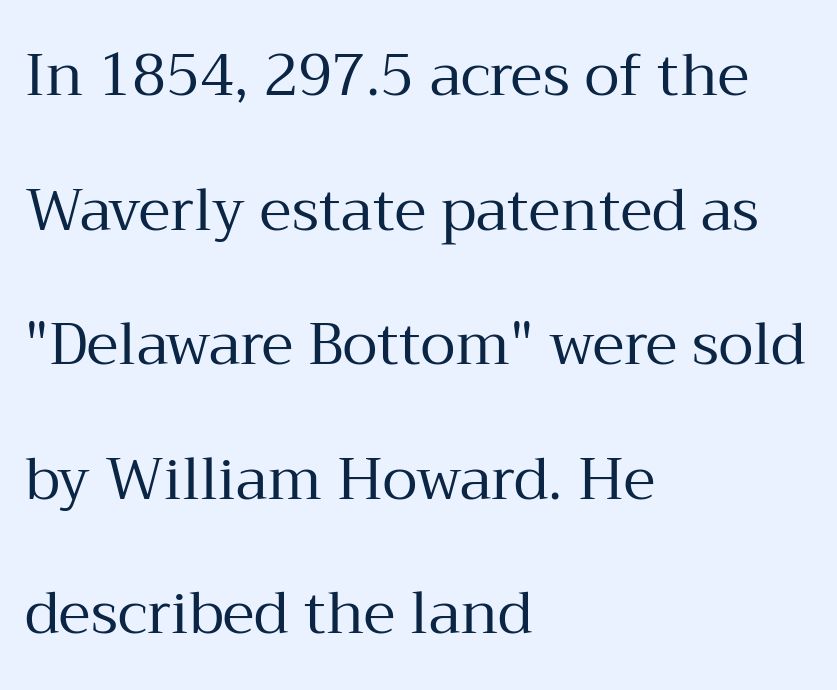
{"serif": "yes", "italic": "no", "bold": "no", "weight": "regular", "width": "normal", "stroke_contrast": "medium", "x_height": "medium", "monospaced": "no", "underline": "no", "align": "left", "line_spacing": "loose", "line_spacing_ratio": 2.32, "letter_spacing": "normal", "letter_spacing_em": 0.0, "glyph_px": 58}
